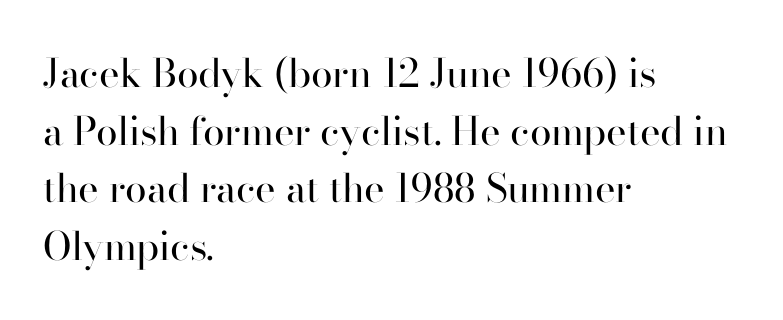
This sample keeps an unexceptional amount of space between lines. In terms of letterspacing, this is plain default setting. The rendering anchors every line to the left-hand side. Is this a fixed-width face? No — the glyphs have proportional, varying widths. The face used here is seriffed, in the tradition of book romans.
